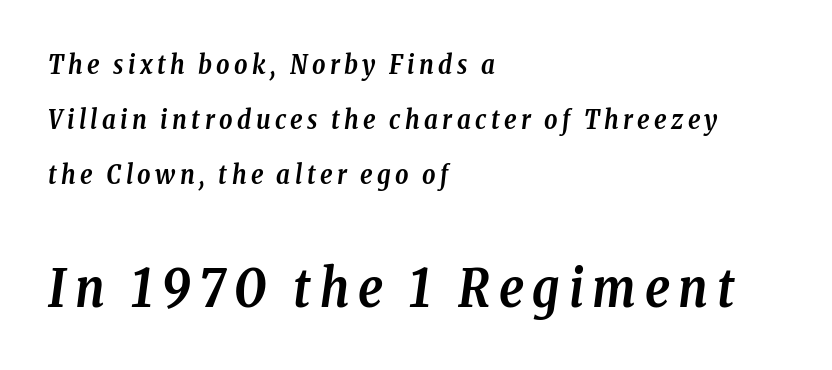
The image shows 52 px semibold, condensed serif type, italic (leaning right); set left-aligned, loose line spacing (2.12x), not underlined; the second (bottom) block is 2.0x larger; low stroke contrast and a medium x-height.
